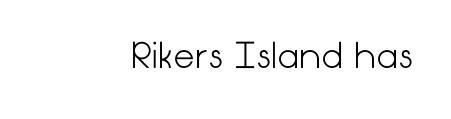
Each row of text sits above clean, open space. The typesetting does not lean heavy: it is not bold. Serifs: no, the terminals of the letterforms are clean. Is there any slant? The stems are plumb. The tracking reads as untouched default to a designer's eye.
